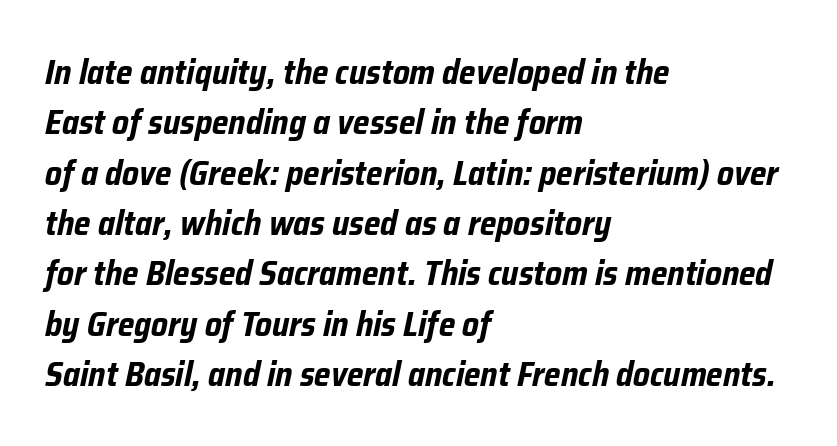
{"italic": "yes", "lean": "right", "slant_degrees": 12, "bold": "yes", "weight": "bold", "width": "condensed", "stroke_contrast": "low", "x_height": "medium", "monospaced": "no", "underline": "no", "align": "left", "line_spacing": "normal", "line_spacing_ratio": 1.48, "letter_spacing": "normal", "letter_spacing_em": 0.0, "glyph_px": 34}
